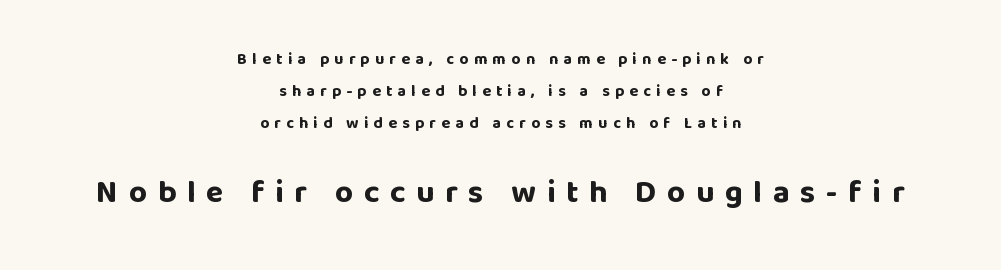
You could not count columns in this text — the font is proportionally spaced. Top chunk: small. Bottom chunk: large. Quick note: underline off. A centered setting, common on invitations and titles, is used for this passage. Students, this is bold: see how much ink each stroke carries. The tracking reads as deliberately expanded to a designer's eye.
